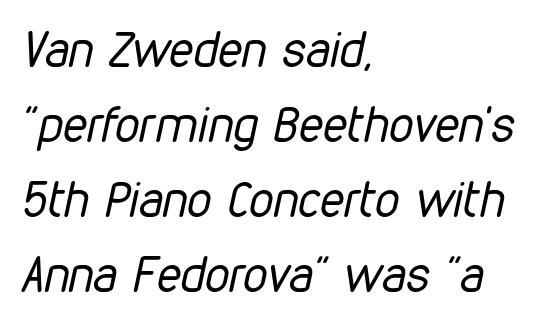
{"italic": "yes", "lean": "right", "slant_degrees": 12, "bold": "no", "weight": "regular", "width": "condensed", "stroke_contrast": "low", "x_height": "medium", "monospaced": "no", "underline": "no", "align": "left", "line_spacing": "normal", "line_spacing_ratio": 1.53, "letter_spacing": "normal", "letter_spacing_em": 0.0, "glyph_px": 49}
